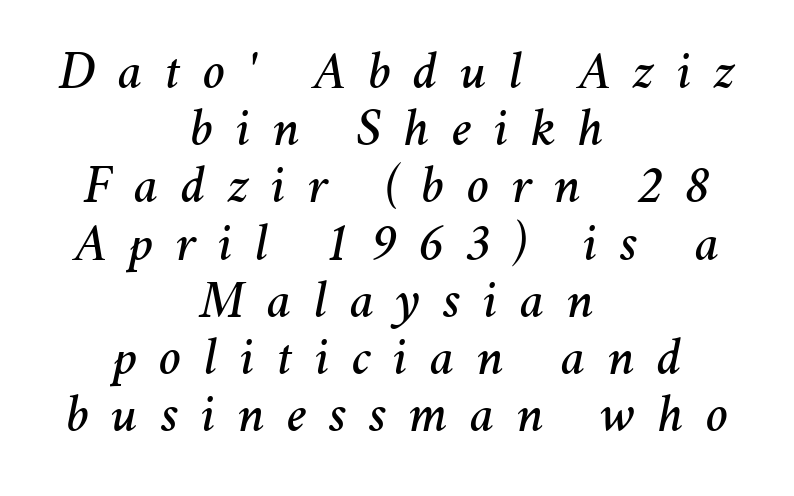
{"italic": "yes", "lean": "right", "slant_degrees": 11, "width": "normal", "stroke_contrast": "medium", "x_height": "medium", "monospaced": "no", "underline": "no", "align": "center", "line_spacing": "tight", "line_spacing_ratio": 1.08, "letter_spacing": "wide", "letter_spacing_em": 0.42, "glyph_px": 53}
